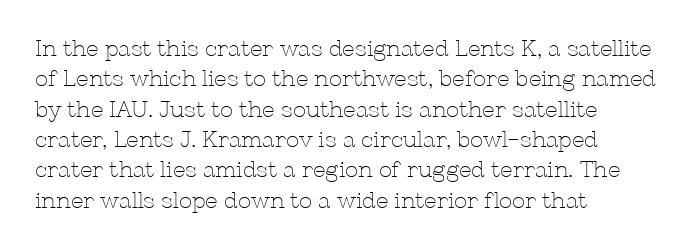
A quiet, ordinary-to-light weight characterises the typeface. The text block is weighted toward the left margin, trailing off unevenly rightward. This rendering leaves character spacing at its baseline value. Characters remain perfectly vertical along every line. The strip under each line holds only bare page.
